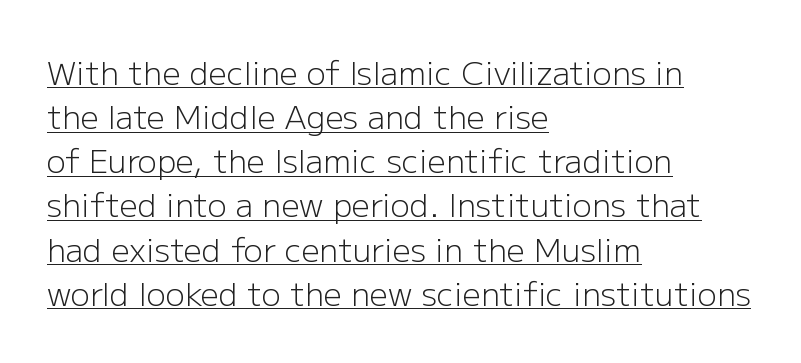
Normally led — the rows are evenly, conventionally spaced. This rendering employs a face without finishing strokes, i.e., a sans-serif. The lettering holds an erect, upright posture throughout. There is no visible air inserted between adjacent glyphs.
